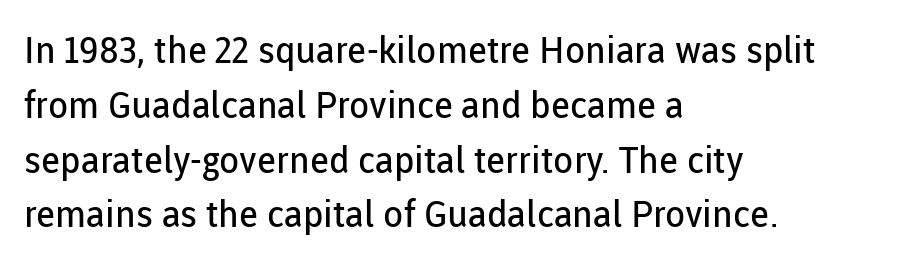
The image shows 37 px regular-weight sans-serif type, upright; set left-aligned, normal line spacing (1.48x), normal letter spacing, not underlined; low stroke contrast and a medium x-height.
